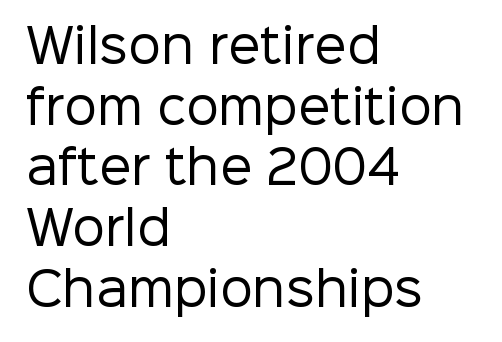
The image shows 46 px regular-weight sans-serif type, upright; set left-aligned, normal line spacing (1.32x), normal letter spacing, not underlined; low stroke contrast and a medium x-height.
